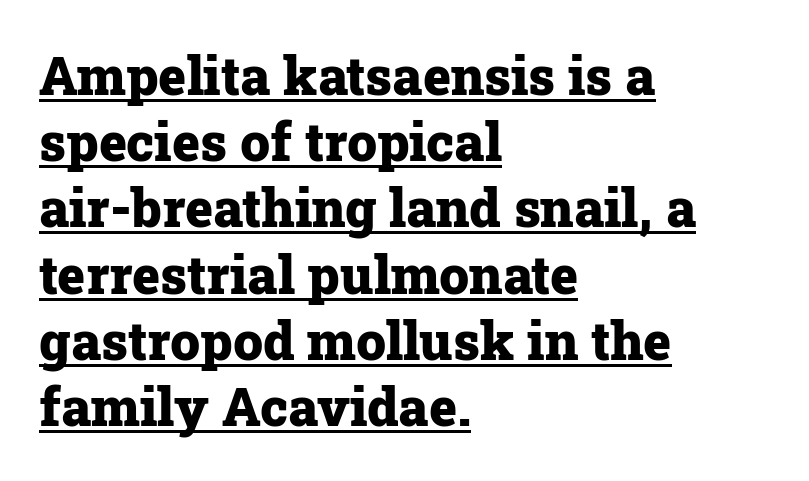
In terms of leading, this rendering sits right in the middle. The passage shown is underscored from start to finish. What kind of face is this? One with serifs. Students, this is bold: see how much ink each stroke carries. The tracking reads as untouched default to a designer's eye.
